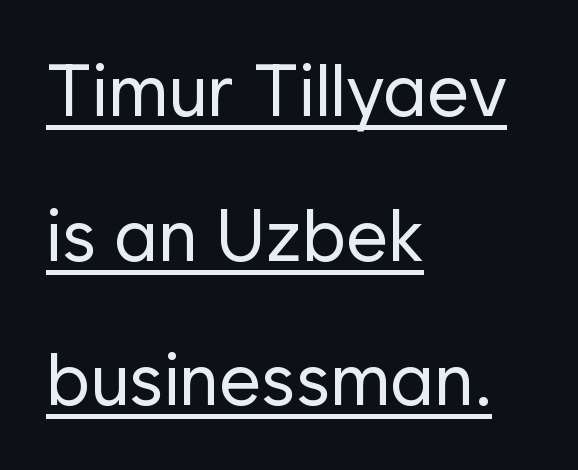
{"serif": "no", "italic": "no", "bold": "no", "weight": "regular", "width": "normal", "stroke_contrast": "low", "x_height": "medium", "monospaced": "no", "underline": "yes", "align": "left", "line_spacing": "loose", "line_spacing_ratio": 1.98, "letter_spacing": "normal", "letter_spacing_em": 0.0, "glyph_px": 73}
